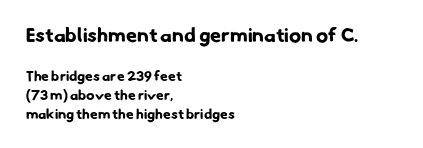
Is the type bold? Yes — the strokes are clearly thick and heavy. If you squint, the top block still reads clearly — it's the larger of the two. The baseline area is clear. Evenly set lines give the paragraph a standard silhouette. The paragraph shown leans on its left margin.
